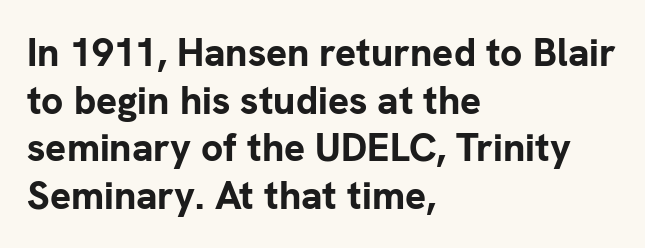
The image shows 39 px bold sans-serif type, upright; set left-aligned, line spacing 1.22x, normal letter spacing, not underlined; low stroke contrast and a medium x-height.
